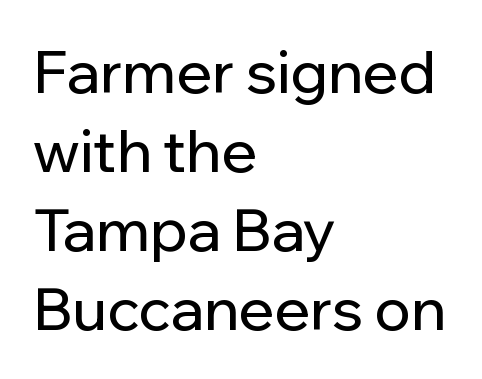
Check the space under the baseline: it is left empty. A normal amount of white space separates one row of letters from the next. The compositor pushed each line to the left boundary. Note the varied advance widths — an 'i' is clearly narrower than an 'm'. Do the letters lean? They stand straight.
